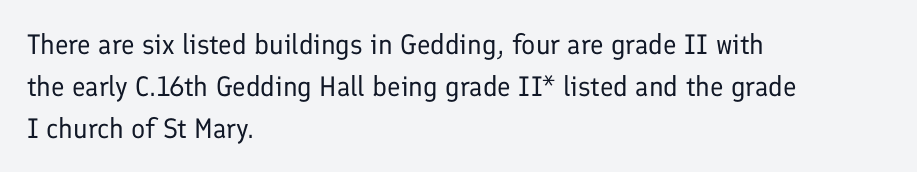
Q: Is the text bold? A: No.
Q: Is the text italic (slanted)? A: No, it is upright.
Q: Is the typeface a serif or a sans-serif typeface? A: Sans-serif.
Q: Is the text underlined? A: No.
Q: How is the paragraph aligned? A: Left-aligned.
Q: Is the spacing between letters normal or unusually wide? A: Normal.
Q: Is the spacing between lines tight, normal or loose? A: Normal.
Q: Width (condensed, normal, or wide)? A: Normal.
Q: Stroke contrast? A: Low.
Q: x-height? A: Medium.
Q: Monospaced? A: No.
